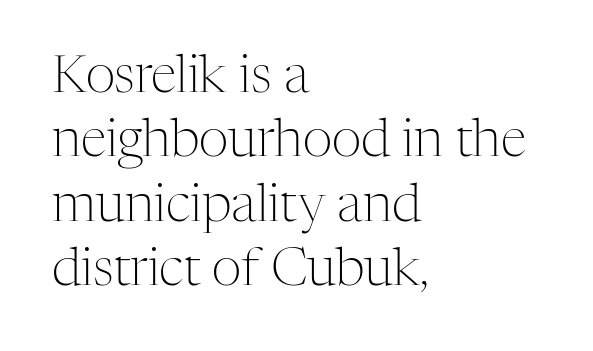
This sample uses a serif face. The type is set solid horizontally, with unmodified tracking. Unlike italic type, these characters show no tilt at all. Check under the words: just untouched page.
